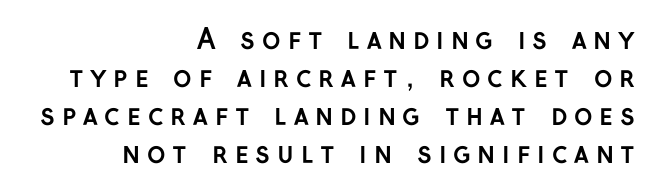
Q: Is the text bold? A: Yes.
Q: Is the text italic (slanted)? A: No, it is upright.
Q: Is the typeface a serif or a sans-serif typeface? A: Sans-serif.
Q: Is the text underlined? A: No.
Q: How is the paragraph aligned? A: Right-aligned.
Q: Is the spacing between letters normal or unusually wide? A: Unusually wide.
Q: Is the spacing between lines tight, normal or loose? A: Normal.
Q: Width (condensed, normal, or wide)? A: Normal.
Q: Stroke contrast? A: Low.
Q: x-height? A: Medium.
Q: Monospaced? A: No.
